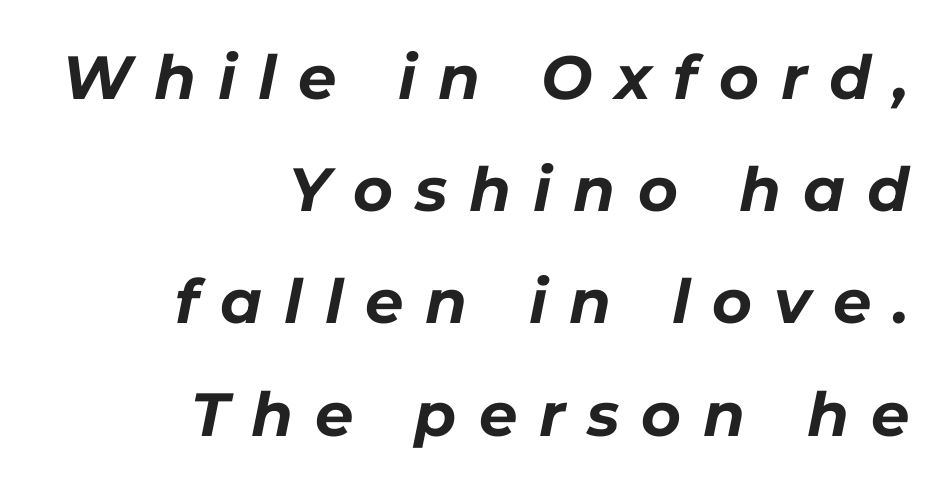
Q: Is the text bold? A: Yes.
Q: Is the text italic (slanted)? A: Yes, it leans right by about 11 degrees.
Q: Is the text underlined? A: No.
Q: How is the paragraph aligned? A: Right-aligned.
Q: Is the spacing between letters normal or unusually wide? A: Unusually wide.
Q: Width (condensed, normal, or wide)? A: Normal.
Q: Stroke contrast? A: Low.
Q: x-height? A: Medium.
Q: Monospaced? A: No.
